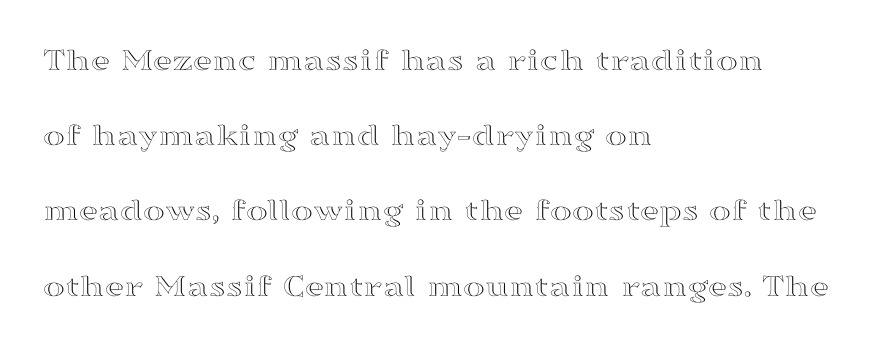
The image shows 33 px wide type, upright; set left-aligned, loose line spacing (2.28x), normal letter spacing, not underlined; a medium x-height.
